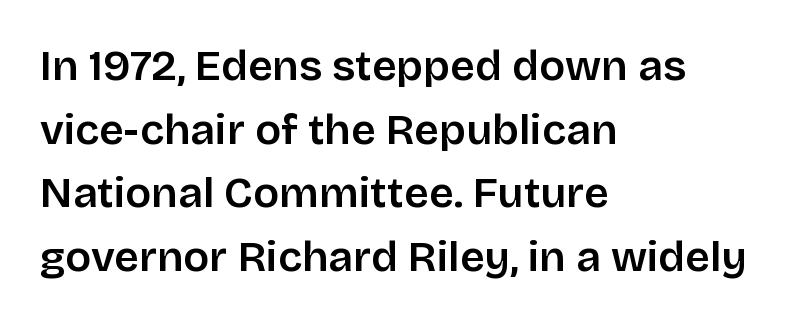
The image shows 43 px semibold sans-serif type, upright; set left-aligned, normal line spacing (1.48x), normal letter spacing, not underlined; low stroke contrast and a large x-height.
